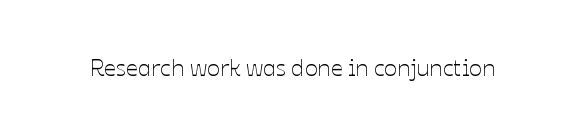
{"italic": "no", "bold": "no", "underline": "no", "letter_spacing": "normal", "letter_spacing_em": 0.0, "glyph_px": 24}
